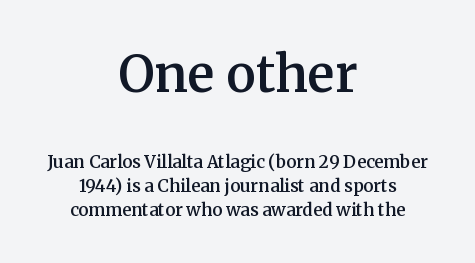
{"serif": "yes", "italic": "no", "bold": "semi", "weight": "semibold", "width": "normal", "stroke_contrast": "medium", "x_height": "medium", "monospaced": "no", "underline": "no", "align": "center", "line_spacing": "normal", "line_spacing_ratio": 1.39, "letter_spacing": "normal", "letter_spacing_em": 0.0, "larger_block": "first", "size_ratio": 2.94, "glyph_px": 50}
